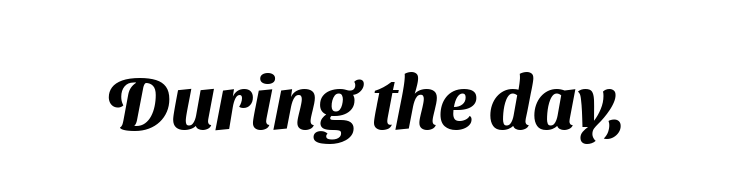
The image shows 75 px heavy sans-serif type; set normal letter spacing, not underlined; medium stroke contrast and a medium x-height.
